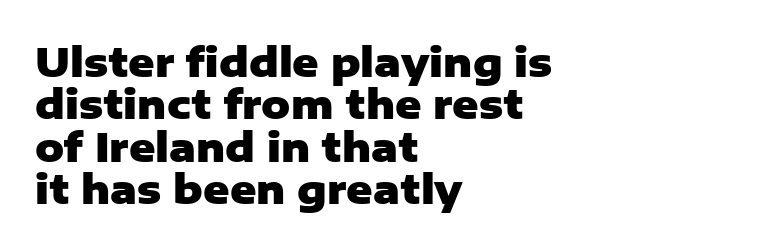
{"serif": "no", "italic": "no", "bold": "yes", "weight": "heavy", "width": "normal", "stroke_contrast": "low", "x_height": "medium", "monospaced": "no", "underline": "no", "align": "left", "line_spacing": "tight", "line_spacing_ratio": 1.06, "letter_spacing": "normal", "letter_spacing_em": 0.0, "glyph_px": 40}
